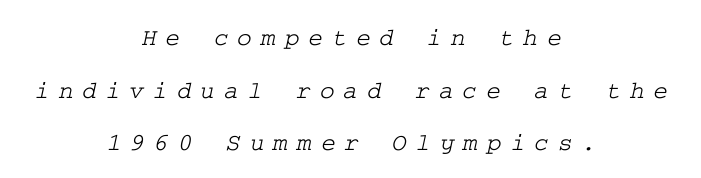
The image shows 25 px text type; set centered, loose line spacing (2.11x), unusually wide letter spacing (+0.36 em), not underlined.
